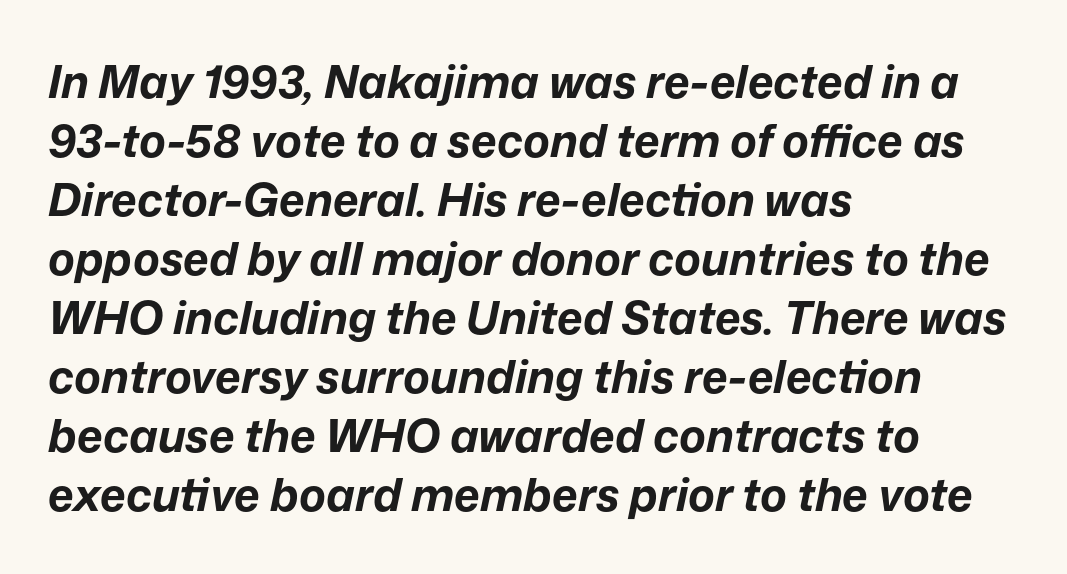
Q: Is the text bold? A: Yes.
Q: Is the text italic (slanted)? A: Yes, it leans right by about 12 degrees.
Q: Is the text underlined? A: No.
Q: How is the paragraph aligned? A: Left-aligned.
Q: Is the spacing between letters normal or unusually wide? A: Normal.
Q: Is the spacing between lines tight, normal or loose? A: Normal.
Q: Width (condensed, normal, or wide)? A: Normal.
Q: Stroke contrast? A: Low.
Q: x-height? A: Medium.
Q: Monospaced? A: No.
